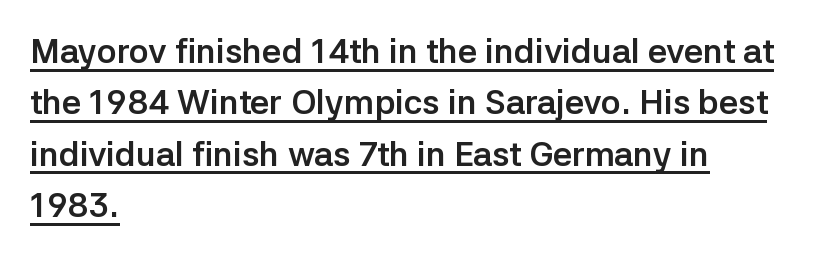
{"serif": "no", "italic": "no", "bold": "yes", "weight": "semibold", "width": "normal", "stroke_contrast": "low", "x_height": "medium", "monospaced": "no", "underline": "yes", "align": "left", "line_spacing": "normal", "line_spacing_ratio": 1.51, "letter_spacing": "normal", "letter_spacing_em": 0.0, "glyph_px": 34}
